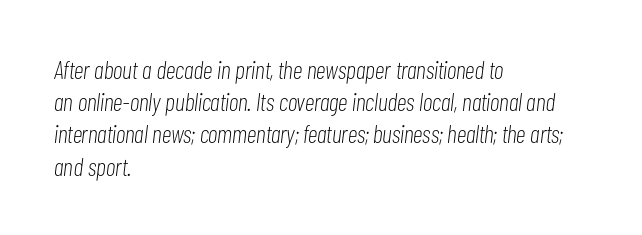
Q: Is the text bold? A: No.
Q: Is the text italic (slanted)? A: Yes, it leans right by about 7 degrees.
Q: Is the text underlined? A: No.
Q: How is the paragraph aligned? A: Left-aligned.
Q: Is the spacing between letters normal or unusually wide? A: Normal.
Q: Is the spacing between lines tight, normal or loose? A: Normal.
